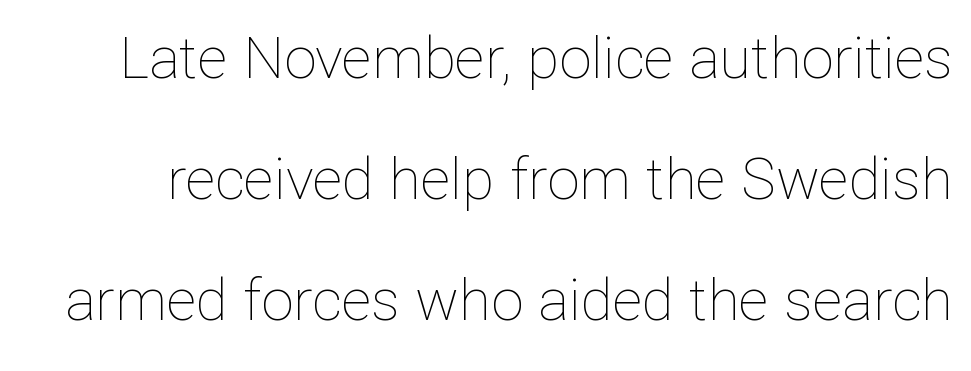
Summary of weight: not heavy and not bold. Is this a fixed-width face? No — the glyphs have proportional, varying widths. The letters stand straight up with perfectly vertical stems. Just letters on the line, the space beneath them empty.
